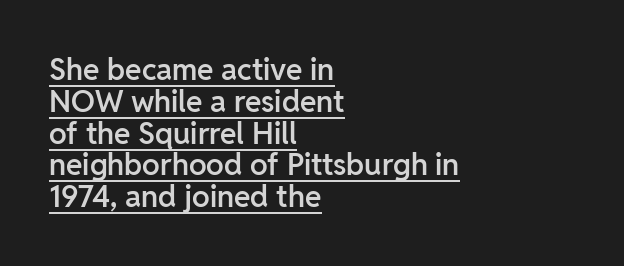
Q: Is the text bold? A: Semi-bold.
Q: Is the text italic (slanted)? A: No, it is upright.
Q: Is the typeface a serif or a sans-serif typeface? A: Sans-serif.
Q: Is the text underlined? A: Yes.
Q: How is the paragraph aligned? A: Left-aligned.
Q: Is the spacing between letters normal or unusually wide? A: Normal.
Q: Is the spacing between lines tight, normal or loose? A: Tight.
Q: Width (condensed, normal, or wide)? A: Normal.
Q: Stroke contrast? A: Low.
Q: x-height? A: Medium.
Q: Monospaced? A: No.
